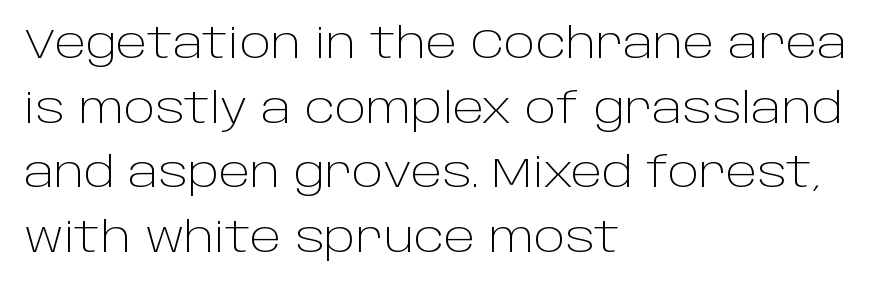
{"serif": "no", "italic": "no", "bold": "no", "weight": "light", "width": "normal", "stroke_contrast": "low", "x_height": "large", "monospaced": "no", "underline": "no", "align": "left", "line_spacing": "normal", "line_spacing_ratio": 1.54, "letter_spacing": "normal", "letter_spacing_em": 0.0, "glyph_px": 42}
